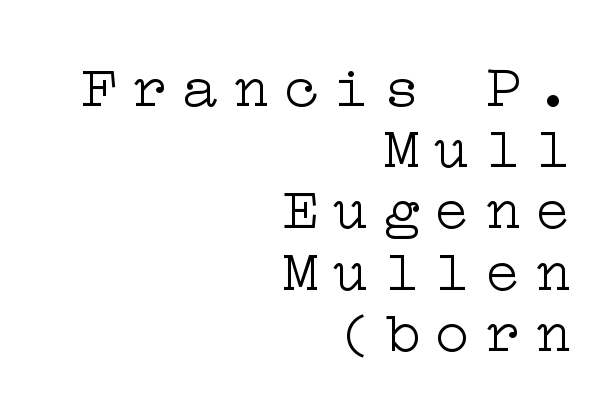
The image shows 60 px light, wide serif type, upright; set right-aligned, tight line spacing (1.02x), unusually wide letter spacing (+0.24 em), not underlined; low stroke contrast and a medium x-height.
